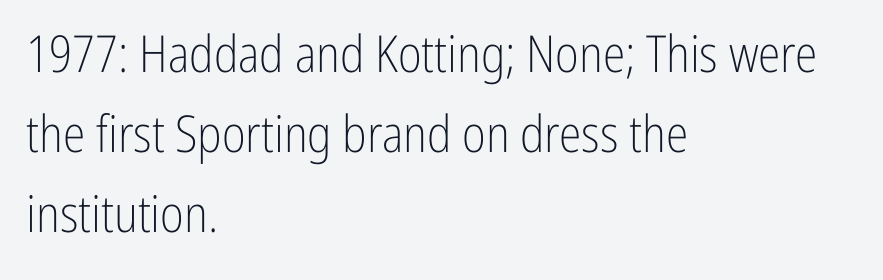
The image shows 51 px light, condensed sans-serif type, upright; set left-aligned, normal line spacing (1.57x), normal letter spacing, not underlined; low stroke contrast and a medium x-height.
